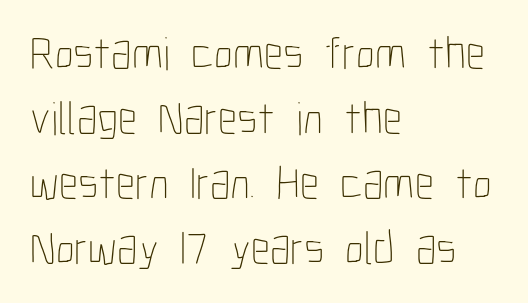
{"italic": "no", "bold": "no", "weight": "thin", "width": "condensed", "stroke_contrast": "low", "x_height": "medium", "monospaced": "no", "underline": "no", "align": "left", "line_spacing": "normal", "line_spacing_ratio": 1.38, "letter_spacing": "normal", "letter_spacing_em": 0.0, "glyph_px": 47}
